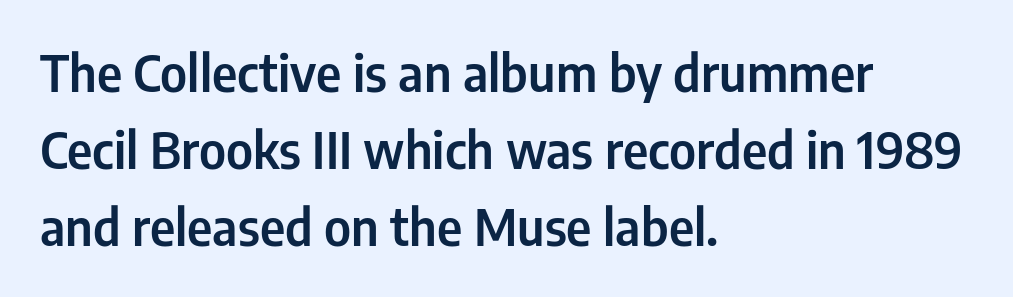
The image shows 50 px condensed sans-serif type, upright; set left-aligned, normal line spacing (1.54x), normal letter spacing, not underlined; low stroke contrast and a medium x-height.
